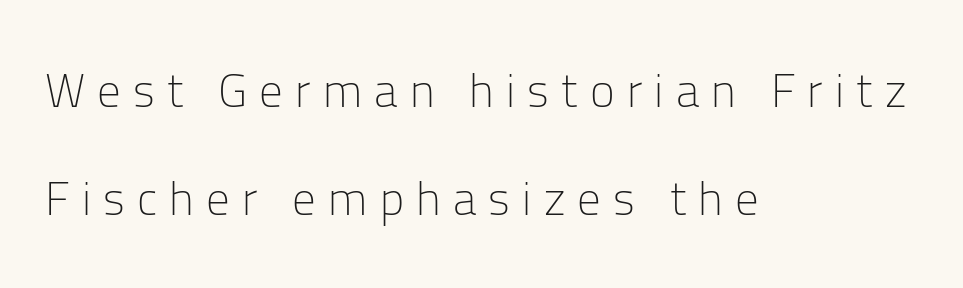
Honestly, the letter spacing is so wide it's the main thing you notice. Does the type have serifs? No, each stem ends abruptly. Nobody drew a line under any word here. Proportional: the letters do not fall into vertical columns. The rendering anchors every line to the left-hand side.
